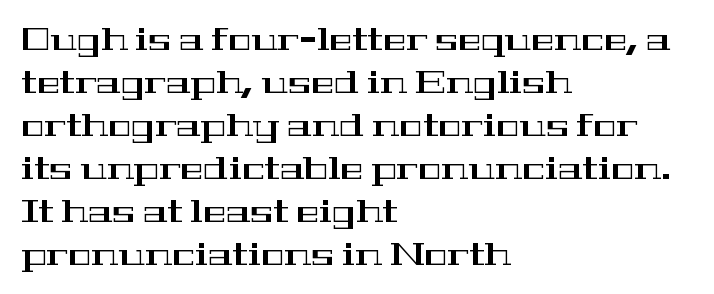
{"serif": "yes", "italic": "no", "width": "wide", "stroke_contrast": "high", "x_height": "medium", "monospaced": "no", "underline": "no", "align": "left", "line_spacing": "normal", "line_spacing_ratio": 1.39, "letter_spacing": "normal", "letter_spacing_em": 0.0, "glyph_px": 31}
